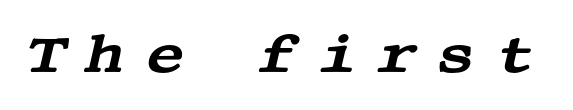
Q: Is the text italic (slanted)? A: Yes, it leans right by about 13 degrees.
Q: Is the typeface a serif or a sans-serif typeface? A: Serif.
Q: Is the text underlined? A: No.
Q: Is the spacing between letters normal or unusually wide? A: Unusually wide.
Q: Width (condensed, normal, or wide)? A: Wide.
Q: Stroke contrast? A: Medium.
Q: x-height? A: Large.
